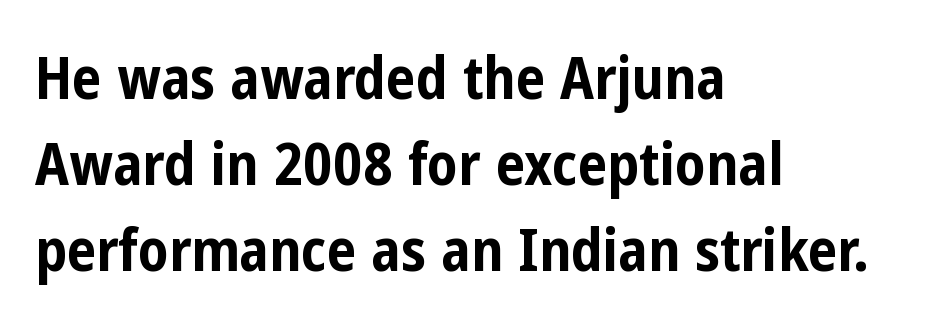
{"serif": "no", "italic": "no", "bold": "yes", "weight": "bold", "width": "condensed", "stroke_contrast": "low", "x_height": "medium", "monospaced": "no", "underline": "no", "align": "left", "line_spacing": "normal", "line_spacing_ratio": 1.46, "letter_spacing": "normal", "letter_spacing_em": 0.0, "glyph_px": 59}
